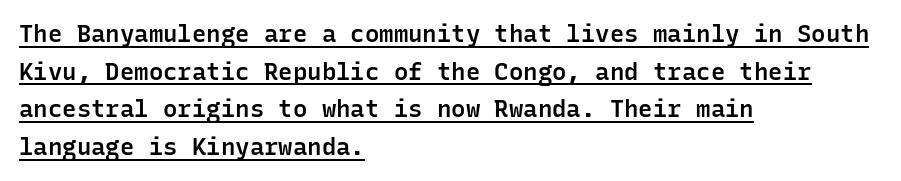
{"italic": "no", "bold": "semi", "underline": "yes", "align": "left", "line_spacing": "normal", "line_spacing_ratio": 1.57, "letter_spacing": "normal", "letter_spacing_em": 0.0, "glyph_px": 24}
